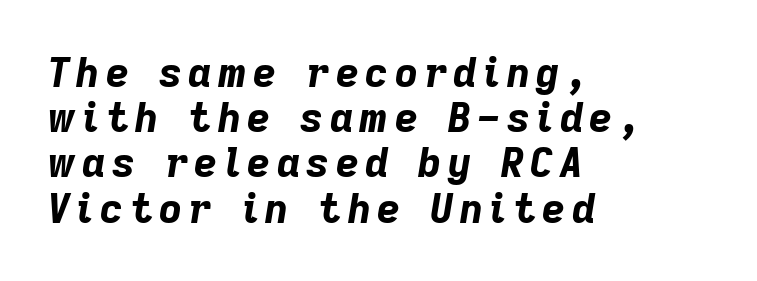
Q: Is the text bold? A: Yes.
Q: Is the text italic (slanted)? A: Yes, it leans right by about 9 degrees.
Q: Is the text underlined? A: No.
Q: How is the paragraph aligned? A: Left-aligned.
Q: Is the spacing between lines tight, normal or loose? A: Tight.
Q: Width (condensed, normal, or wide)? A: Normal.
Q: Stroke contrast? A: Low.
Q: x-height? A: Medium.
Q: Monospaced? A: No.
